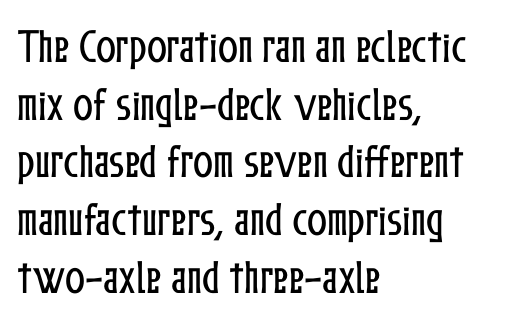
Just letters on the line, the space beneath them empty. Leading: standard. Varying glyph widths throughout — classic text-font behaviour. Every stem runs plumb, perpendicular to the baseline. The rag falls on the right side of this text block.
